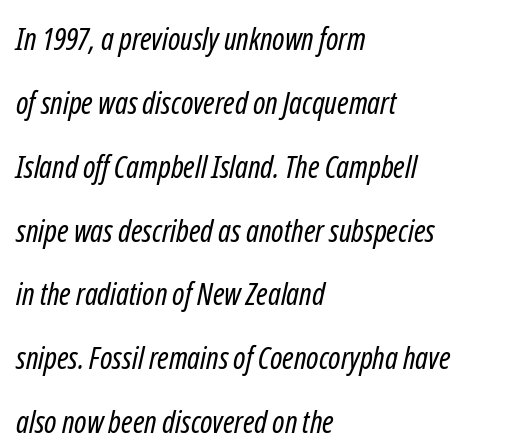
The image shows 31 px regular-weight, condensed sans-serif type; set left-aligned, loose line spacing (2.06x), normal letter spacing, not underlined; low stroke contrast and a medium x-height.
